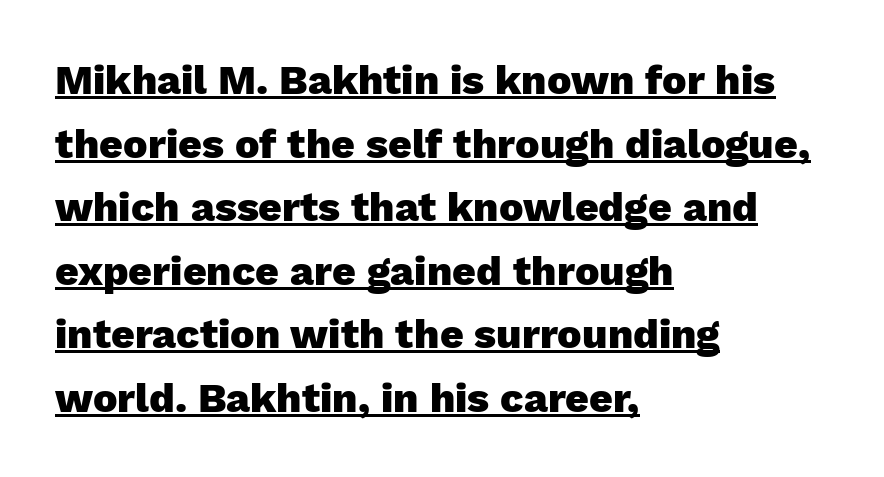
The image shows 41 px heavy sans-serif type, upright; set left-aligned, normal line spacing (1.55x), normal letter spacing, underlined; low stroke contrast and a medium x-height.
